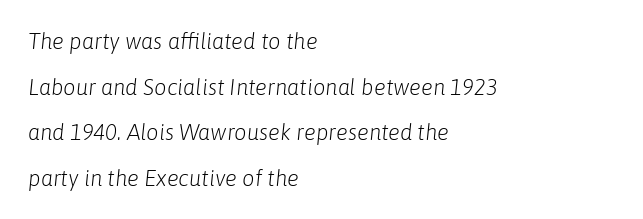
The image shows 22 px text type, italic (leaning right); set left-aligned, loose line spacing (2.07x), normal letter spacing, not underlined.
